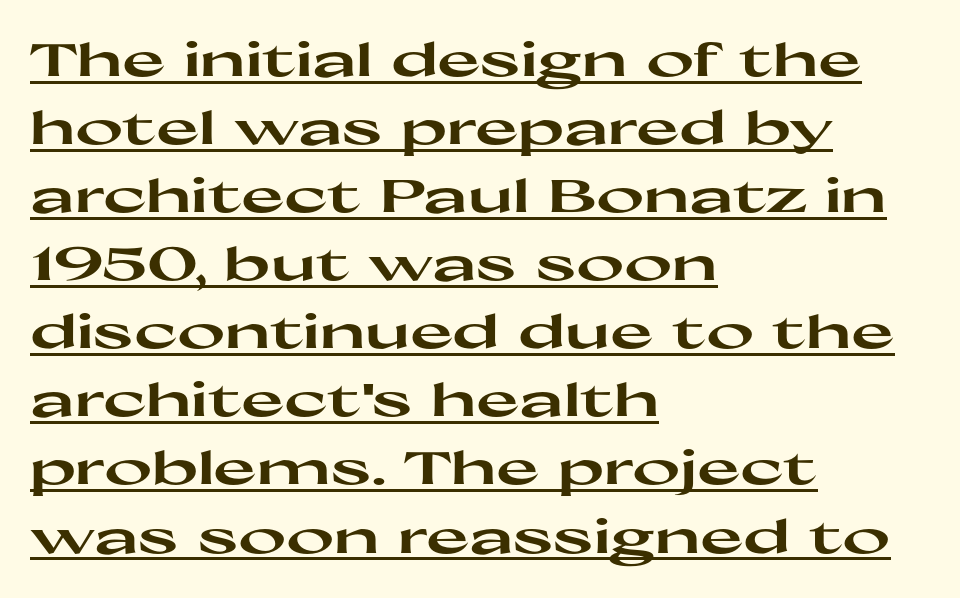
{"serif": "no", "italic": "no", "bold": "yes", "weight": "heavy", "width": "wide", "stroke_contrast": "high", "x_height": "medium", "monospaced": "no", "underline": "yes", "align": "left", "line_spacing": "normal", "line_spacing_ratio": 1.48, "letter_spacing": "normal", "letter_spacing_em": 0.0, "glyph_px": 46}
